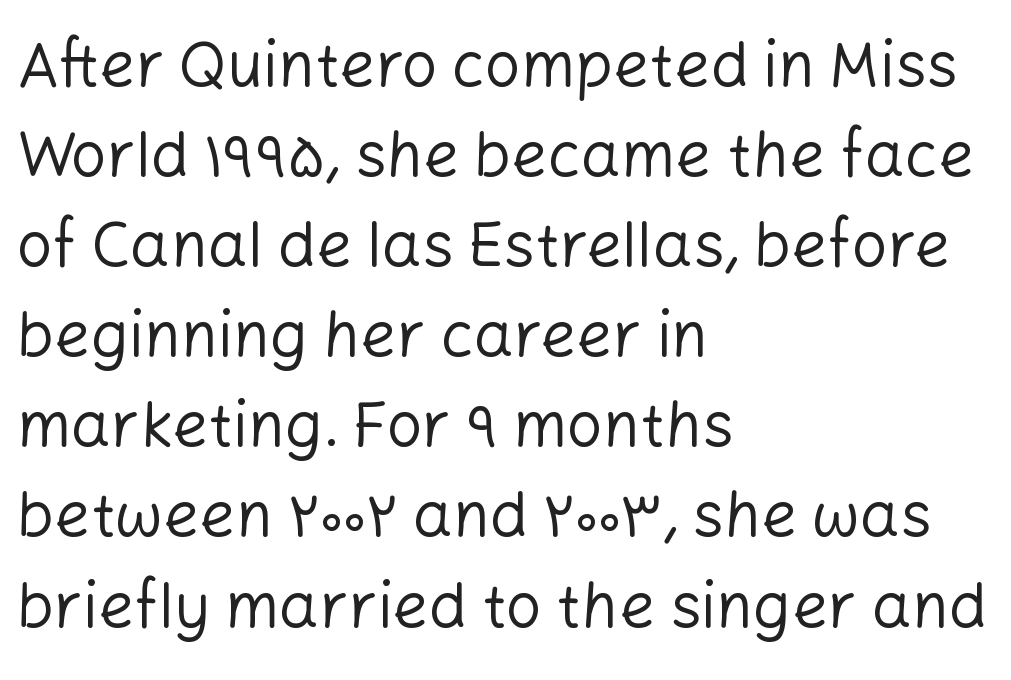
Q: Is the text bold? A: No.
Q: Is the text italic (slanted)? A: No, it is upright.
Q: Is the typeface a serif or a sans-serif typeface? A: Sans-serif.
Q: Is the text underlined? A: No.
Q: How is the paragraph aligned? A: Left-aligned.
Q: Is the spacing between letters normal or unusually wide? A: Normal.
Q: Is the spacing between lines tight, normal or loose? A: Normal.
Q: Width (condensed, normal, or wide)? A: Normal.
Q: Stroke contrast? A: Low.
Q: x-height? A: Medium.
Q: Monospaced? A: No.
